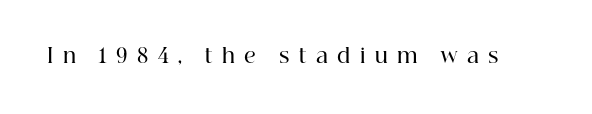
{"italic": "no", "bold": "semi", "underline": "no", "letter_spacing": "wide", "letter_spacing_em": 0.47, "glyph_px": 20}
